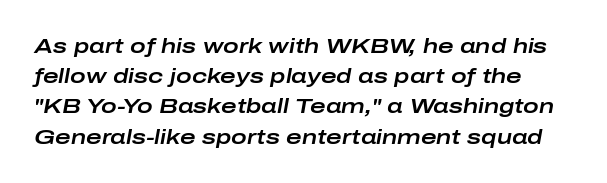
Q: Is the text italic (slanted)? A: Yes, it leans right by about 10 degrees.
Q: Is the text underlined? A: No.
Q: Is the spacing between letters normal or unusually wide? A: Normal.
Q: Is the spacing between lines tight, normal or loose? A: Normal.
